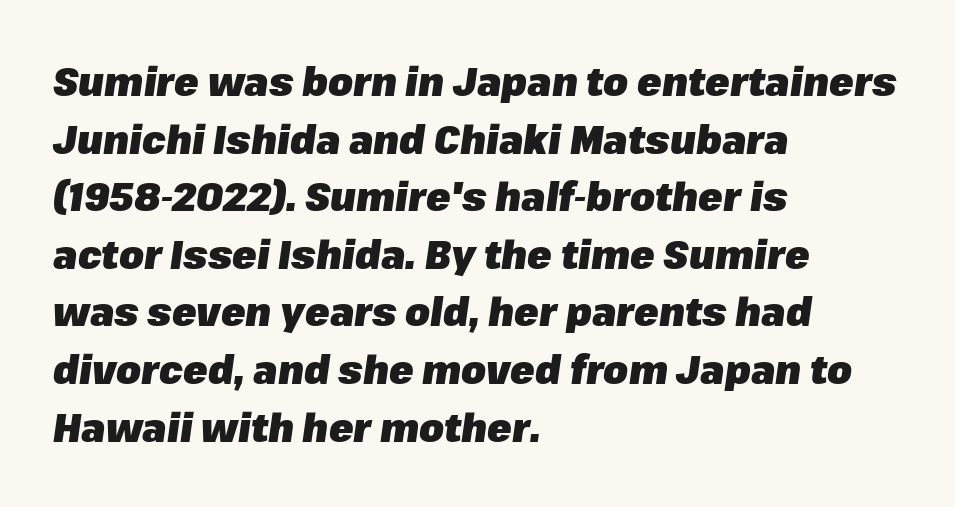
This sample has the flowing, uneven cadence of proportional lettering. The paragraph shown leans on its left margin. The text carries the slant typical of an italic or oblique font. Vertical spacing — default.
